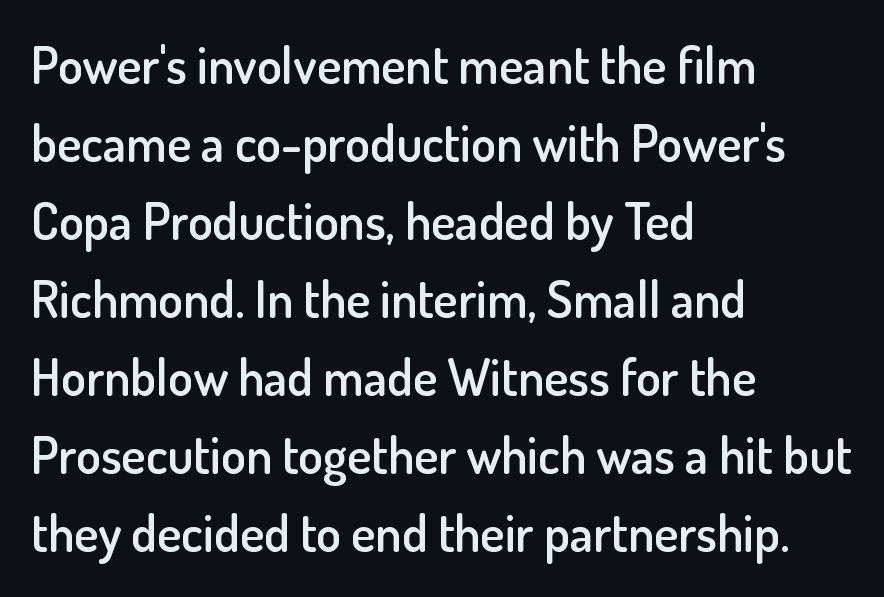
The image shows 51 px semibold sans-serif type, upright; set left-aligned, normal line spacing (1.53x), normal letter spacing, not underlined; low stroke contrast and a small x-height.
